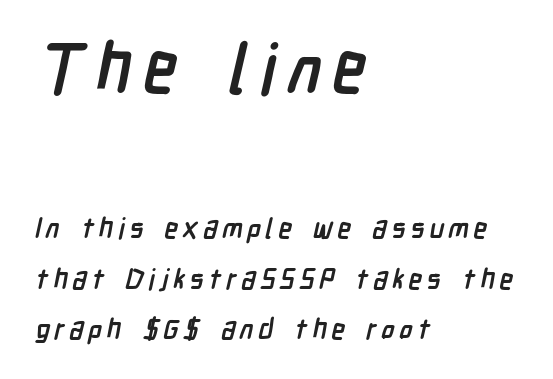
{"serif": "no", "bold": "yes", "weight": "semibold", "width": "condensed", "stroke_contrast": "low", "x_height": "medium", "monospaced": "no", "underline": "no", "align": "left", "line_spacing_ratio": 1.81, "larger_block": "first", "size_ratio": 2.46, "glyph_px": 69}
